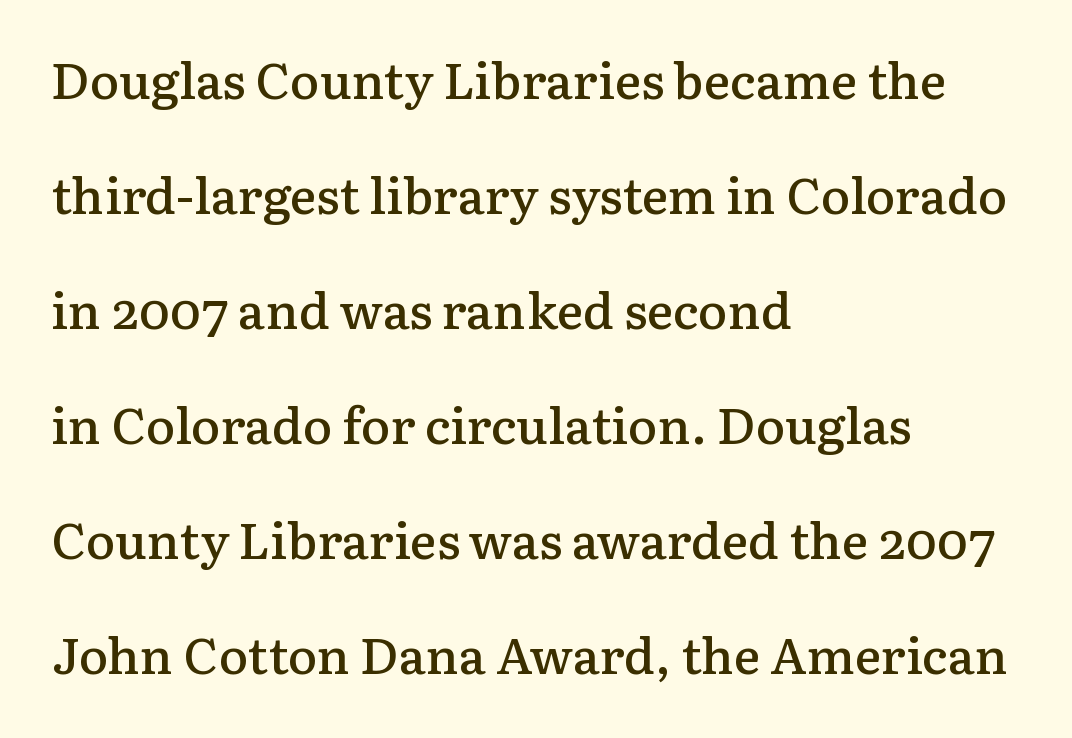
Q: Is the text bold? A: Semi-bold.
Q: Is the text italic (slanted)? A: No, it is upright.
Q: Is the typeface a serif or a sans-serif typeface? A: Serif.
Q: Is the text underlined? A: No.
Q: How is the paragraph aligned? A: Left-aligned.
Q: Is the spacing between letters normal or unusually wide? A: Normal.
Q: Is the spacing between lines tight, normal or loose? A: Loose.
Q: Width (condensed, normal, or wide)? A: Normal.
Q: Stroke contrast? A: Low.
Q: x-height? A: Medium.
Q: Monospaced? A: No.
